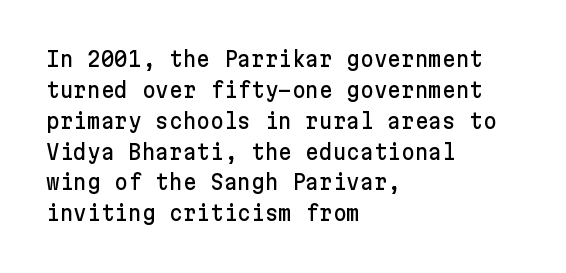
Q: Is the text italic (slanted)? A: No, it is upright.
Q: Is the text underlined? A: No.
Q: How is the paragraph aligned? A: Left-aligned.
Q: Is the spacing between letters normal or unusually wide? A: Normal.
Q: Is the spacing between lines tight, normal or loose? A: Normal.
